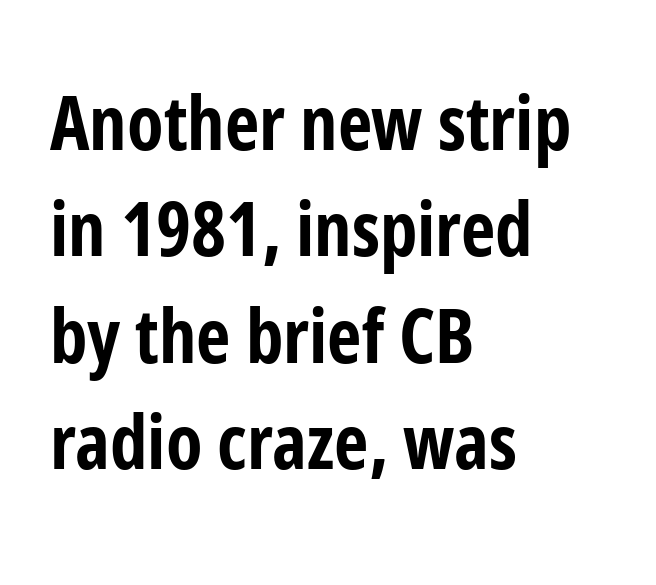
{"serif": "no", "italic": "no", "bold": "yes", "weight": "bold", "width": "condensed", "stroke_contrast": "low", "x_height": "medium", "monospaced": "no", "underline": "no", "align": "left", "line_spacing": "normal", "line_spacing_ratio": 1.42, "letter_spacing": "normal", "letter_spacing_em": 0.0, "glyph_px": 75}
